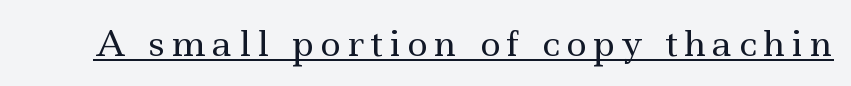
{"serif": "yes", "italic": "no", "bold": "no", "weight": "regular", "width": "wide", "x_height": "small", "monospaced": "no", "underline": "yes", "glyph_px": 35}
